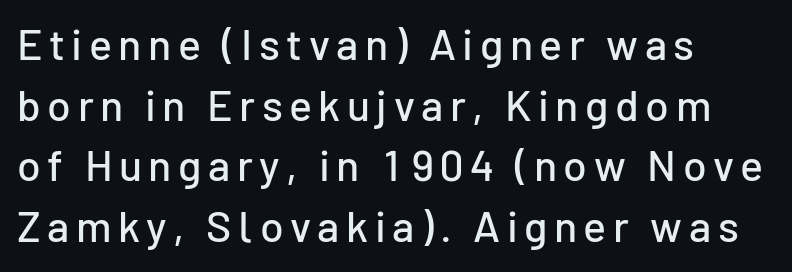
Letterform terminals end flat and unadorned throughout the passage. The setting favours the left margin, as ordinary paragraphs usually do. The space between consecutive lines is moderate. The passage shown is not underscored anywhere. This is roman type, the default non-slanted kind.
